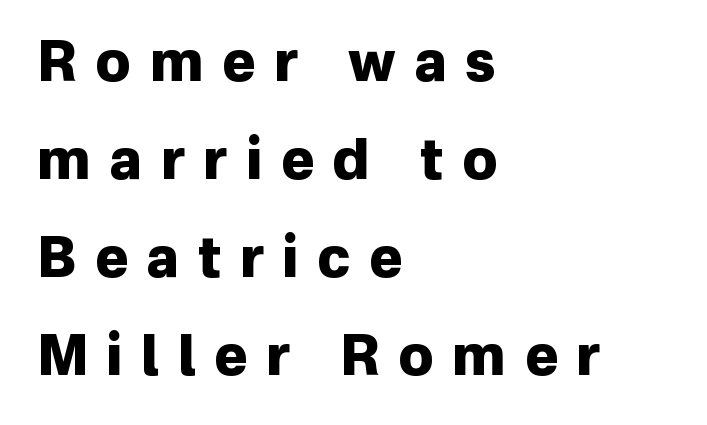
The image shows 56 px heavy sans-serif type, upright; set left-aligned, line spacing 1.75x, unusually wide letter spacing (+0.33 em), not underlined; low stroke contrast and a medium x-height.
